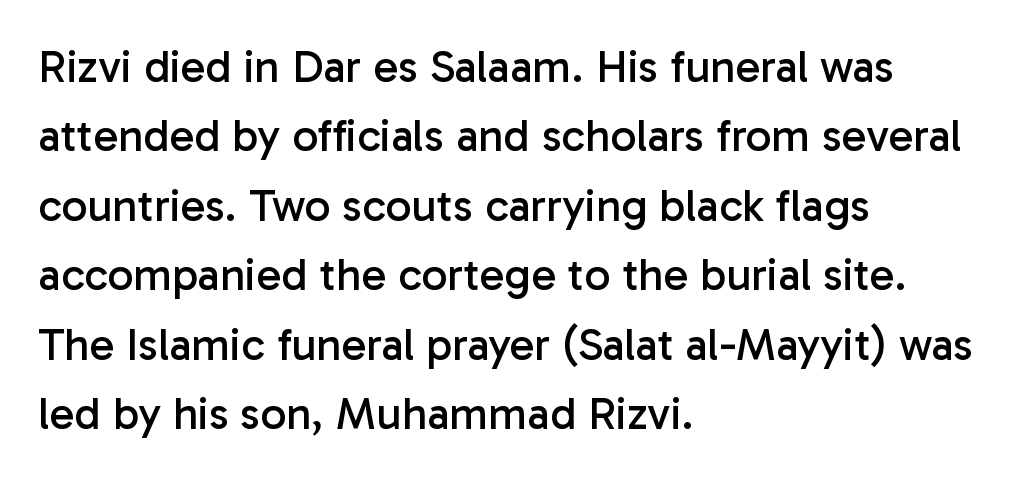
Q: Is the text bold? A: No.
Q: Is the text italic (slanted)? A: No, it is upright.
Q: Is the typeface a serif or a sans-serif typeface? A: Sans-serif.
Q: Is the text underlined? A: No.
Q: How is the paragraph aligned? A: Left-aligned.
Q: Is the spacing between letters normal or unusually wide? A: Normal.
Q: Is the spacing between lines tight, normal or loose? A: Normal.
Q: Width (condensed, normal, or wide)? A: Normal.
Q: Stroke contrast? A: Low.
Q: x-height? A: Medium.
Q: Monospaced? A: No.
